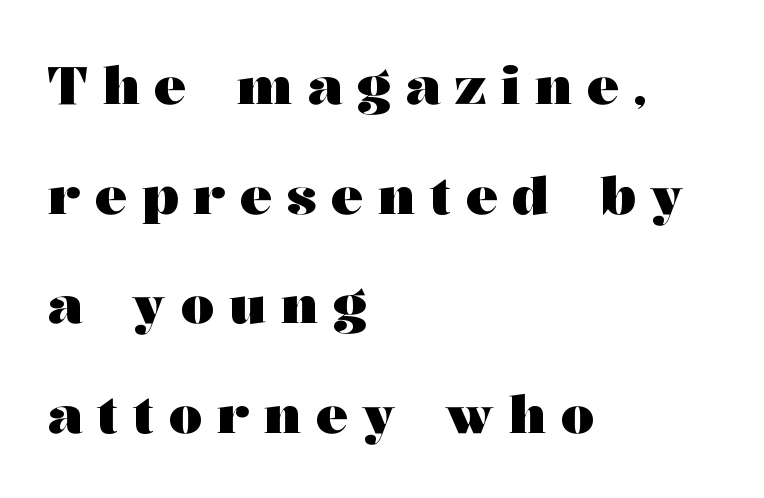
Q: Is the text bold? A: Yes.
Q: Is the text italic (slanted)? A: No, it is upright.
Q: Is the typeface a serif or a sans-serif typeface? A: Serif.
Q: Is the text underlined? A: No.
Q: How is the paragraph aligned? A: Left-aligned.
Q: Is the spacing between letters normal or unusually wide? A: Unusually wide.
Q: Is the spacing between lines tight, normal or loose? A: Loose.
Q: Width (condensed, normal, or wide)? A: Wide.
Q: Stroke contrast? A: Medium.
Q: x-height? A: Medium.
Q: Monospaced? A: No.
